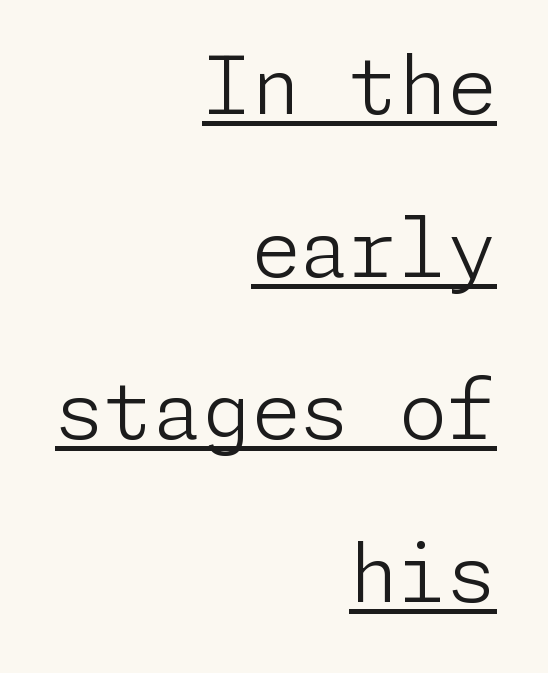
{"serif": "no", "italic": "no", "bold": "no", "weight": "light", "width": "normal", "stroke_contrast": "low", "x_height": "medium", "underline": "yes", "align": "right", "line_spacing": "loose", "line_spacing_ratio": 2.06, "letter_spacing": "normal", "letter_spacing_em": 0.0, "glyph_px": 79}
